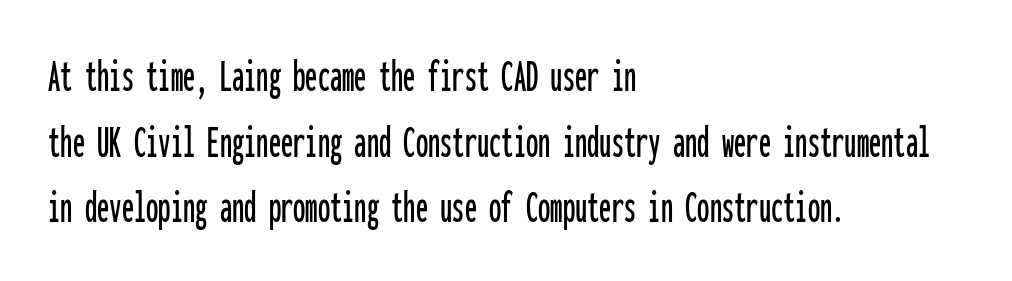
The image shows 49 px condensed sans-serif type, upright, monospaced; set left-aligned, normal line spacing (1.34x), normal letter spacing, not underlined; low stroke contrast and a medium x-height.
